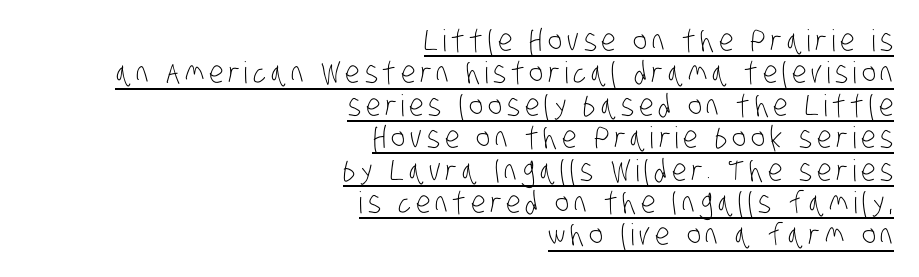
The image shows 30 px light, condensed sans-serif type; set right-aligned, tight line spacing (1.08x), underlined; low stroke contrast and a large x-height.
